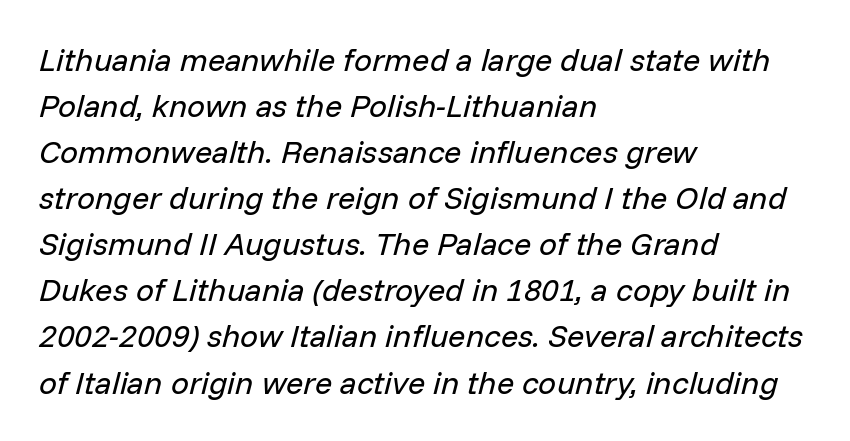
The image shows 32 px regular-weight type, italic (leaning right); set left-aligned, normal line spacing (1.44x), normal letter spacing, not underlined; low stroke contrast and a medium x-height.
